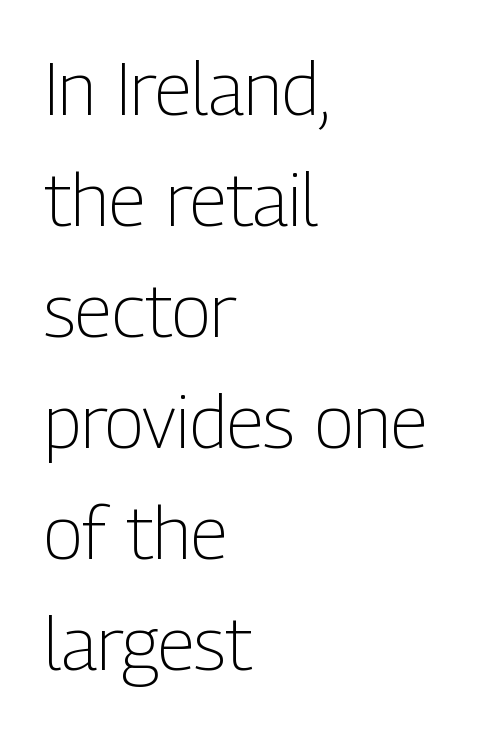
Q: Is the text bold? A: No.
Q: Is the text italic (slanted)? A: No, it is upright.
Q: Is the typeface a serif or a sans-serif typeface? A: Sans-serif.
Q: Is the text underlined? A: No.
Q: How is the paragraph aligned? A: Left-aligned.
Q: Is the spacing between letters normal or unusually wide? A: Normal.
Q: Is the spacing between lines tight, normal or loose? A: Normal.
Q: Width (condensed, normal, or wide)? A: Condensed.
Q: Stroke contrast? A: Low.
Q: x-height? A: Medium.
Q: Monospaced? A: No.
